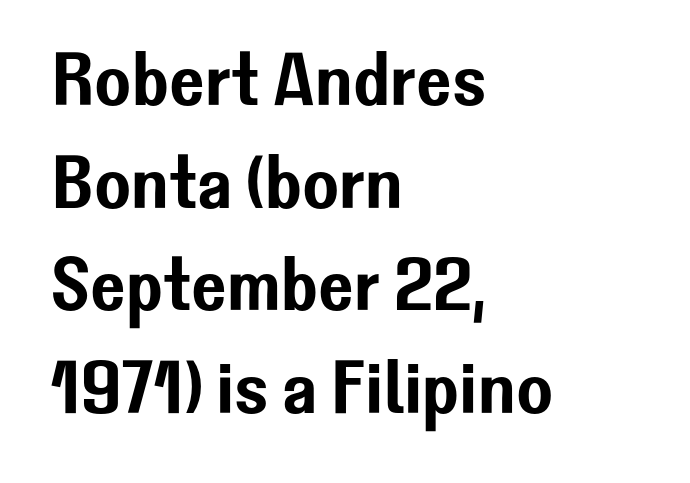
{"serif": "no", "italic": "no", "width": "normal", "stroke_contrast": "low", "x_height": "medium", "monospaced": "no", "underline": "no", "align": "left", "line_spacing": "normal", "line_spacing_ratio": 1.37, "letter_spacing": "normal", "letter_spacing_em": 0.0, "glyph_px": 75}
